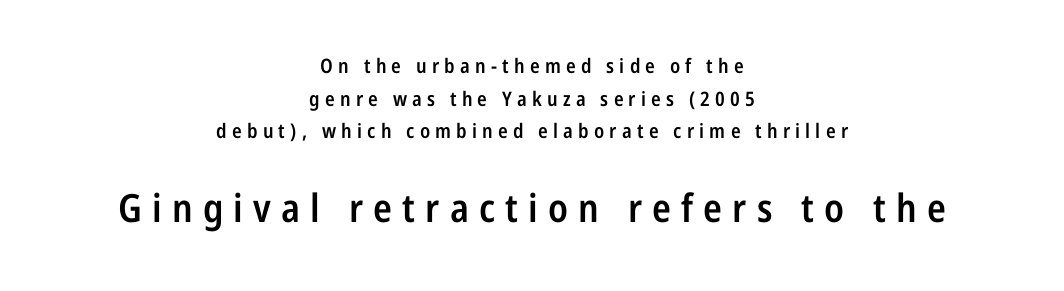
Compared with typical body copy, the letter spacing here is much looser. Normally led — the rows are evenly, conventionally spaced. Heft: intermediate — a semibold. The space beneath each line is pristine and unruled. No feet cap the strokes, marking this as sans-serif type.
